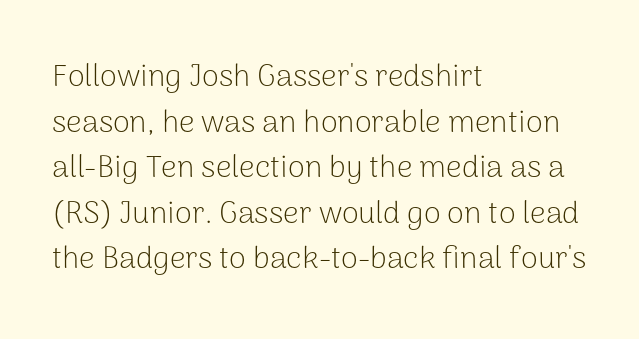
{"serif": "no", "italic": "no", "bold": "no", "weight": "light", "width": "normal", "stroke_contrast": "low", "x_height": "medium", "monospaced": "no", "underline": "no", "align": "left", "line_spacing": "normal", "line_spacing_ratio": 1.47, "letter_spacing": "normal", "letter_spacing_em": 0.0, "glyph_px": 31}
